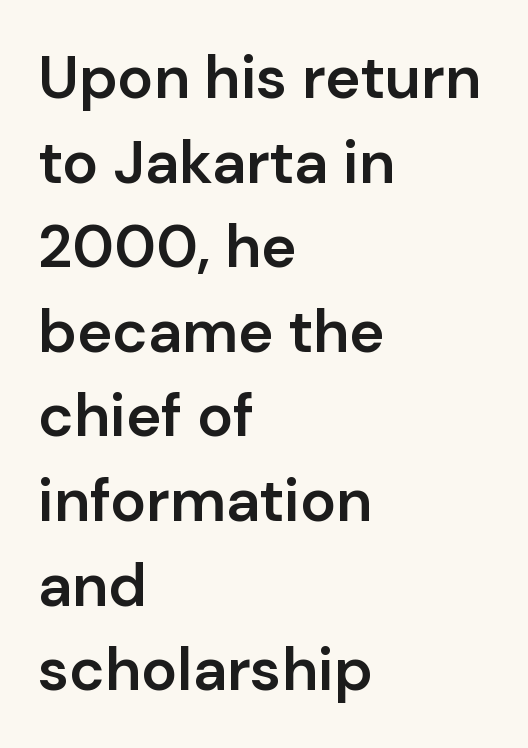
Q: Is the text bold? A: Semi-bold.
Q: Is the text italic (slanted)? A: No, it is upright.
Q: Is the typeface a serif or a sans-serif typeface? A: Sans-serif.
Q: Is the text underlined? A: No.
Q: How is the paragraph aligned? A: Left-aligned.
Q: Is the spacing between letters normal or unusually wide? A: Normal.
Q: Is the spacing between lines tight, normal or loose? A: Normal.
Q: Width (condensed, normal, or wide)? A: Normal.
Q: Stroke contrast? A: Low.
Q: x-height? A: Medium.
Q: Monospaced? A: No.
